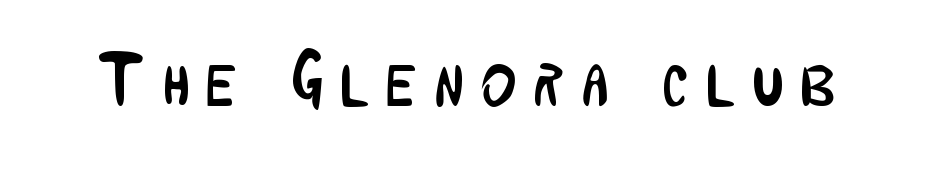
{"serif": "no", "italic": "no", "bold": "no", "weight": "regular", "width": "condensed", "stroke_contrast": "low", "x_height": "medium", "monospaced": "no", "underline": "no", "letter_spacing": "wide", "letter_spacing_em": 0.24, "glyph_px": 75}
